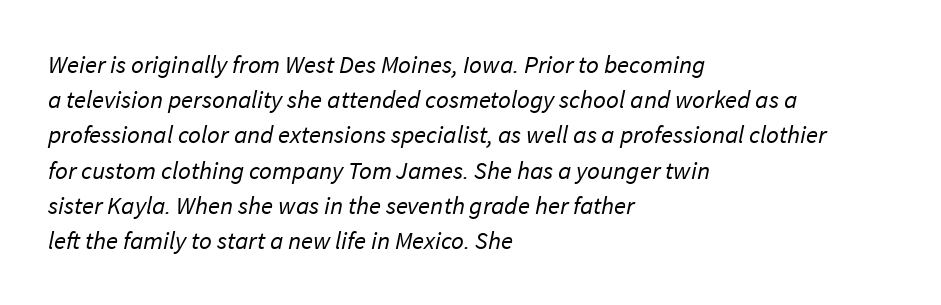
Beneath every word, the page is bare. If you measured baseline to baseline, you'd find a middling distance. Horizontally, the lines are justified to the leading edge only. No extra tracking has been applied to these lines. Ink coverage per letter is moderate at most.
